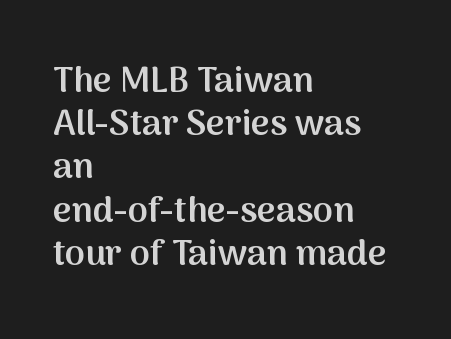
Decoration check: the copy has no underline. Varying glyph widths throughout — classic text-font behaviour. The glyphs in this specimen are sans serif. Each glyph is drawn with semibold strokes, heavier than normal yet not fully bold. Line starts are locked; line ends wander. A roman cut, with each character standing at attention.
